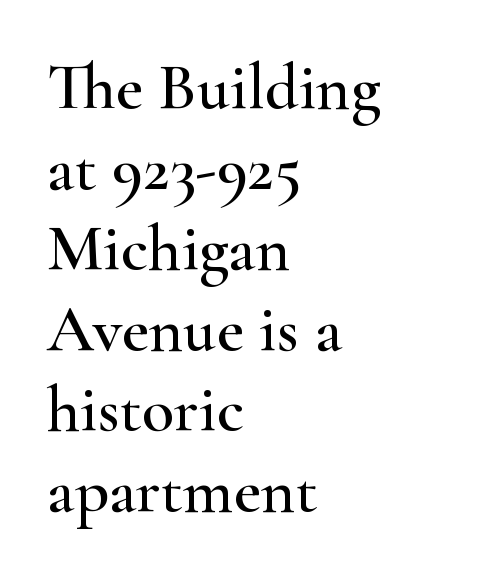
{"serif": "yes", "italic": "no", "width": "wide", "stroke_contrast": "high", "x_height": "small", "monospaced": "no", "underline": "no", "align": "left", "line_spacing_ratio": 1.22, "letter_spacing": "normal", "letter_spacing_em": 0.0, "glyph_px": 66}
